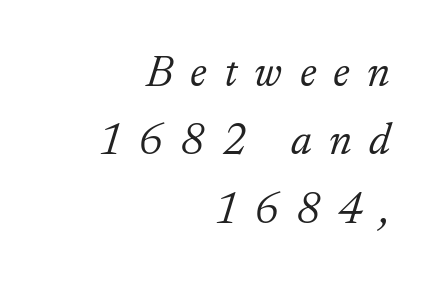
{"serif": "yes", "italic": "yes", "lean": "right", "slant_degrees": 17, "bold": "no", "weight": "light", "width": "normal", "stroke_contrast": "low", "x_height": "small", "monospaced": "no", "underline": "no", "align": "right", "line_spacing": "normal", "line_spacing_ratio": 1.52, "letter_spacing": "wide", "letter_spacing_em": 0.38, "glyph_px": 45}
